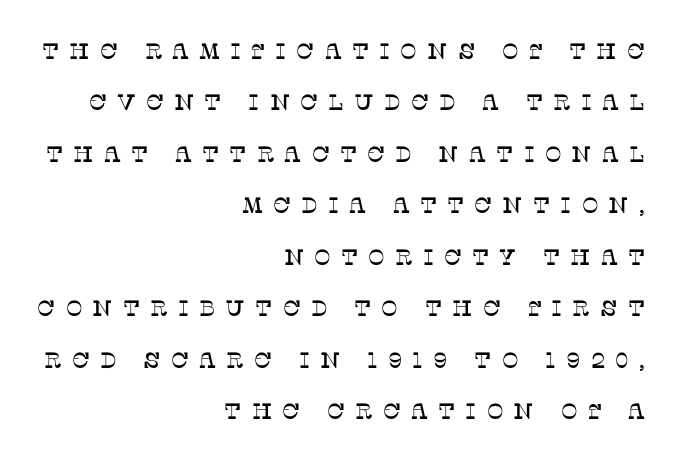
The image shows 22 px text type, upright; set right-aligned, loose line spacing (2.34x), unusually wide letter spacing (+0.46 em), not underlined.
